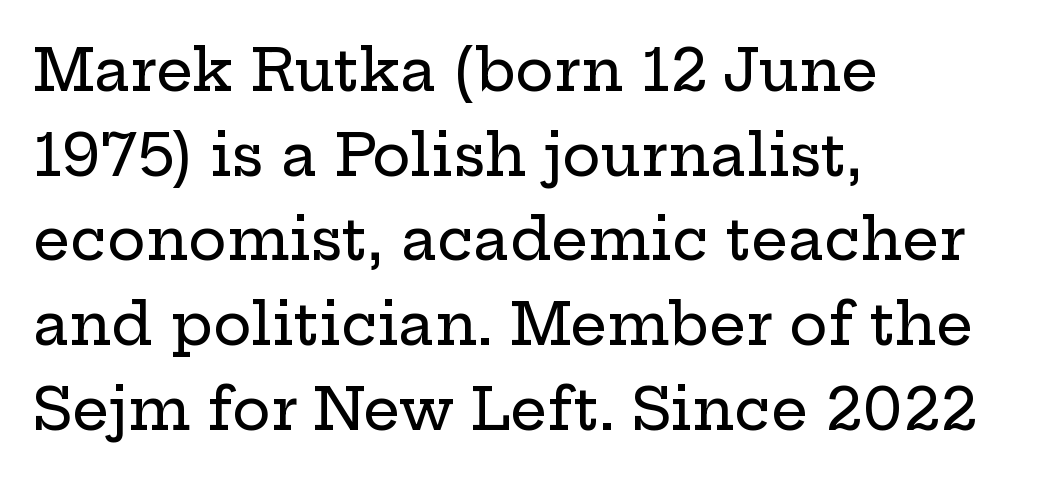
{"serif": "yes", "italic": "no", "width": "wide", "stroke_contrast": "low", "x_height": "medium", "monospaced": "no", "underline": "no", "align": "left", "line_spacing": "normal", "line_spacing_ratio": 1.46, "letter_spacing": "normal", "letter_spacing_em": 0.0, "glyph_px": 58}
